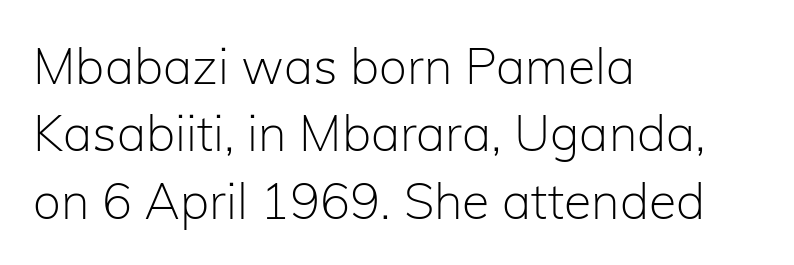
Summary of weight: not heavy and not bold. Grotesque or geometric, the face here clearly has no serifs. Rendered with straight, roman letterforms. The typesetter chose a ragged-right arrangement here. Inter-character spacing is left at the font's built-in metrics. This sample has the flowing, uneven cadence of proportional lettering.
